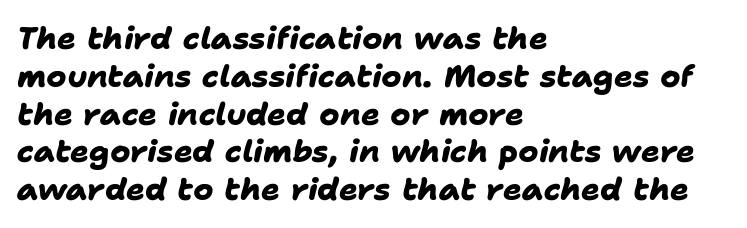
Typographically, this falls in the sans-serif category. Letters rest on an invisible, unmarked baseline. The text block is weighted toward the left margin, trailing off unevenly rightward. Looks like regular typesetting: each glyph gets only the width it needs.
